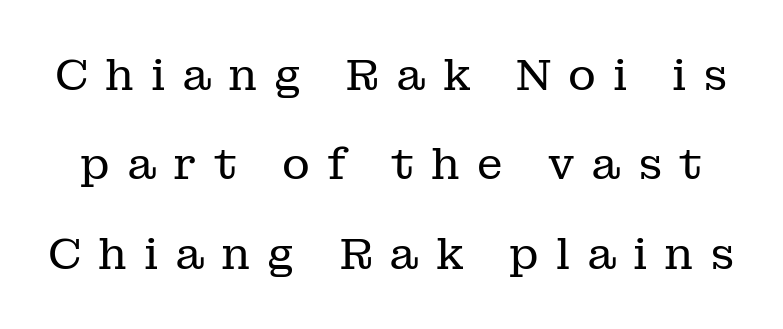
Summary of vertical rhythm: relaxed, with wide interline spacing. This rendering widens character spacing well past its baseline value. Has an underline been added? It has not. This is not heavy type; no bold has been used. The face used here is proportionally spaced, like ordinary book or web type. Letterform terminals end in serifs throughout the passage.
